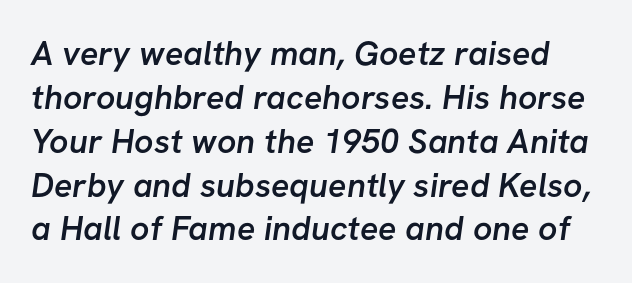
One glance says typical: line gaps are just what's usual. The rendering uses natural spacing where letterforms have individual widths. Look at the tracking — it's just the regular setting, nothing added. This rendering employs a face without finishing strokes, i.e., a sans-serif.
